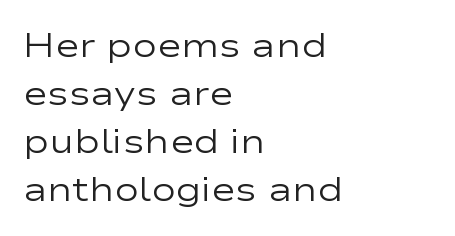
Nope, no serifs anywhere on these letters. Bold? No — there's no thickening of the strokes. Vertical strokes here are truly vertical. One-word summary of the alignment: left. Tracking value appears to be zero — textbook default spacing.
